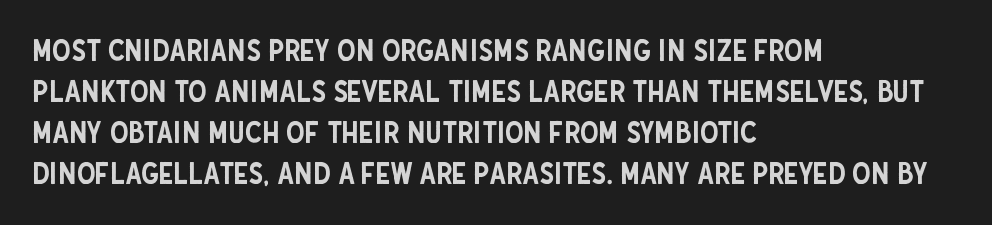
Q: Is the text italic (slanted)? A: No, it is upright.
Q: Is the typeface a serif or a sans-serif typeface? A: Sans-serif.
Q: Is the text underlined? A: No.
Q: How is the paragraph aligned? A: Left-aligned.
Q: Is the spacing between letters normal or unusually wide? A: Normal.
Q: Is the spacing between lines tight, normal or loose? A: Normal.
Q: Width (condensed, normal, or wide)? A: Condensed.
Q: Stroke contrast? A: Low.
Q: x-height? A: Large.
Q: Monospaced? A: No.
